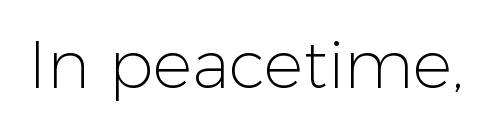
Q: Is the text bold? A: No.
Q: Is the text italic (slanted)? A: No, it is upright.
Q: Is the typeface a serif or a sans-serif typeface? A: Sans-serif.
Q: Is the text underlined? A: No.
Q: Is the spacing between letters normal or unusually wide? A: Normal.
Q: Width (condensed, normal, or wide)? A: Normal.
Q: Stroke contrast? A: Low.
Q: x-height? A: Medium.
Q: Monospaced? A: No.
